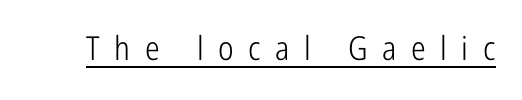
The image shows 33 px light, condensed sans-serif type, upright; set unusually wide letter spacing (+0.44 em), underlined; low stroke contrast and a medium x-height.
